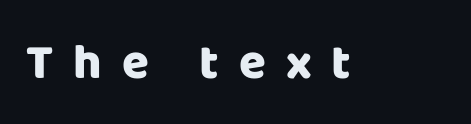
The image shows 49 px heavy sans-serif type, upright; set unusually wide letter spacing (+0.41 em), not underlined; low stroke contrast and a large x-height.
